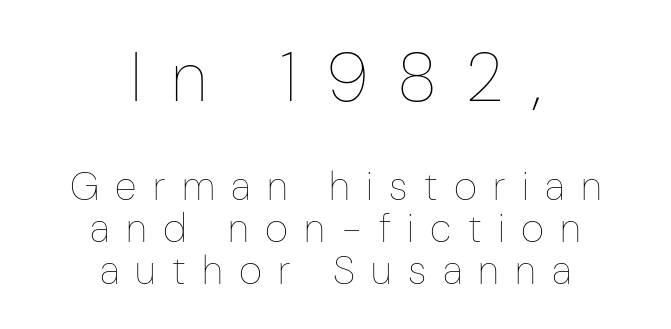
Q: Is the text bold? A: No.
Q: Is the text italic (slanted)? A: No, it is upright.
Q: Is the text underlined? A: No.
Q: How is the paragraph aligned? A: Centered.
Q: Is the spacing between letters normal or unusually wide? A: Unusually wide.
Q: Is the spacing between lines tight, normal or loose? A: Tight.
Q: Which block of text is set in a larger size, the first (top) or the second (bottom)? A: The first (top) one.
Q: Width (condensed, normal, or wide)? A: Condensed.
Q: Stroke contrast? A: Low.
Q: x-height? A: Medium.
Q: Monospaced? A: No.
